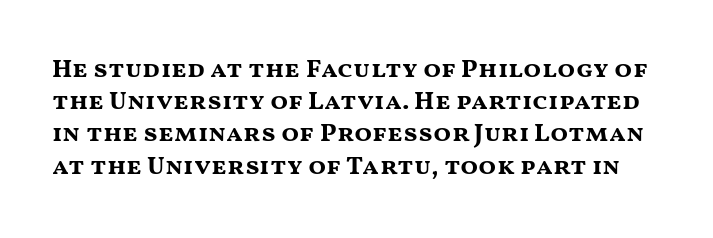
The image shows 26 px bold type, upright; set line spacing 1.24x, normal letter spacing, not underlined.
